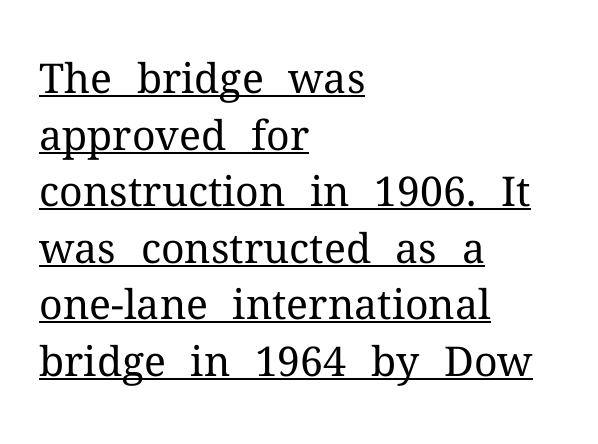
The image shows 41 px regular-weight serif type, upright; set left-aligned, normal line spacing (1.38x), normal letter spacing, underlined; medium stroke contrast and a medium x-height.
